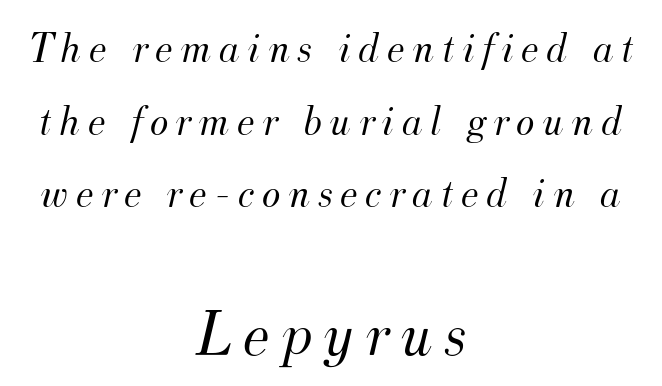
{"serif": "yes", "italic": "yes", "lean": "right", "slant_degrees": 12, "bold": "no", "weight": "light", "width": "normal", "stroke_contrast": "medium", "x_height": "small", "monospaced": "no", "underline": "no", "align": "center", "line_spacing": "normal", "line_spacing_ratio": 1.65, "larger_block": "second", "size_ratio": 1.5, "glyph_px": 66}
